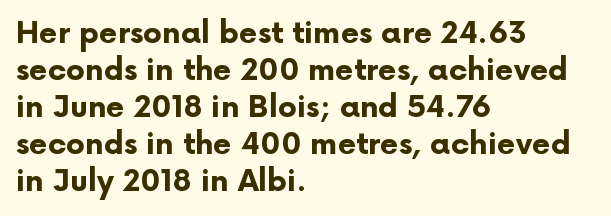
The image shows 30 px bold sans-serif type, upright; set left-aligned, line spacing 1.23x, normal letter spacing, not underlined; low stroke contrast and a medium x-height.
